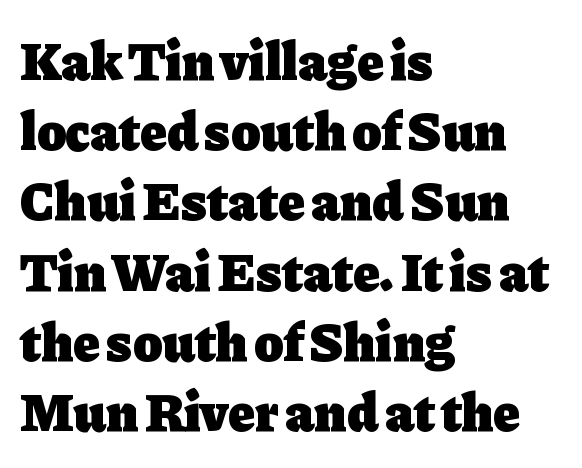
The image shows 54 px heavy serif type, upright; set left-aligned, normal line spacing (1.3x), normal letter spacing, not underlined; low stroke contrast and a medium x-height.
